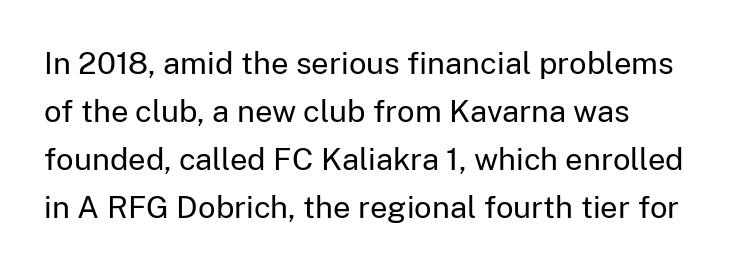
The image shows 31 px regular-weight sans-serif type, upright; set left-aligned, normal line spacing (1.55x), normal letter spacing, not underlined; low stroke contrast and a medium x-height.
